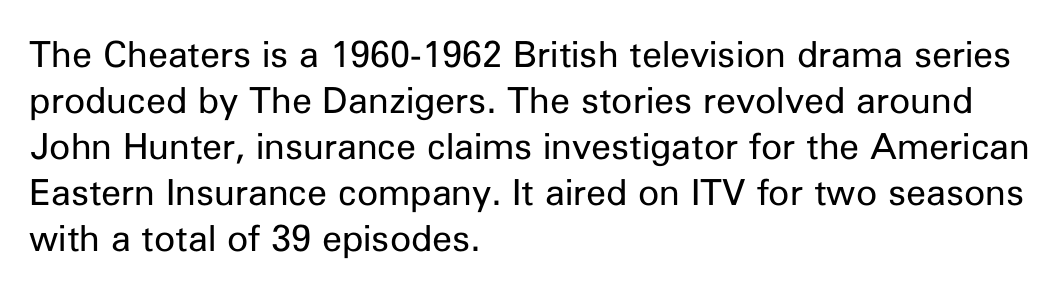
The image shows 36 px regular-weight sans-serif type, upright; set left-aligned, normal line spacing (1.28x), normal letter spacing, not underlined; low stroke contrast and a medium x-height.
